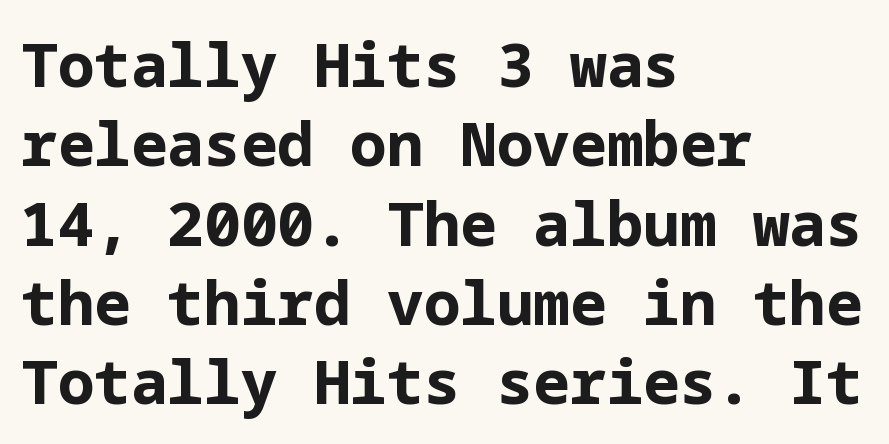
The string is rendered with underlining switched off. The font family rendered here belongs to the sans-serif group. If you measured baseline to baseline, you'd find a middling distance. These lines keep a tight, regular rhythm from letter to letter.
